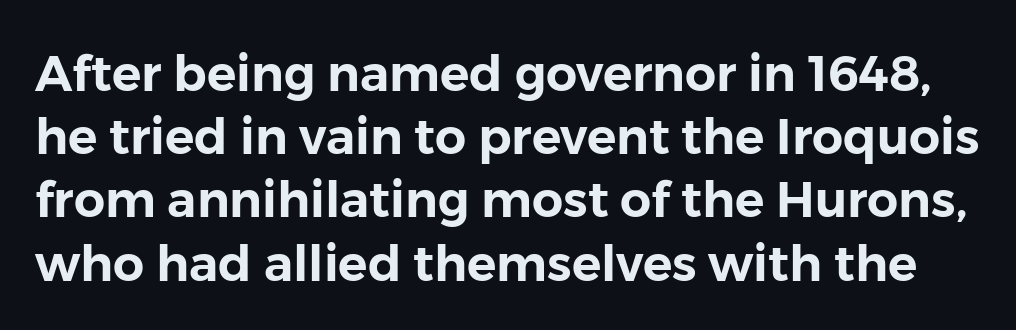
{"serif": "no", "italic": "no", "width": "normal", "stroke_contrast": "low", "x_height": "medium", "monospaced": "no", "underline": "no", "line_spacing": "normal", "line_spacing_ratio": 1.29, "letter_spacing": "normal", "letter_spacing_em": 0.0, "glyph_px": 49}
